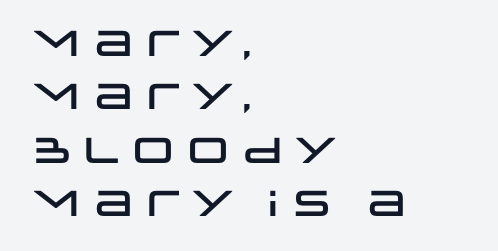
{"serif": "no", "italic": "no", "width": "wide", "stroke_contrast": "low", "x_height": "large", "monospaced": "no", "underline": "no", "align": "left", "line_spacing": "normal", "line_spacing_ratio": 1.48, "letter_spacing": "normal", "letter_spacing_em": 0.0, "glyph_px": 36}
